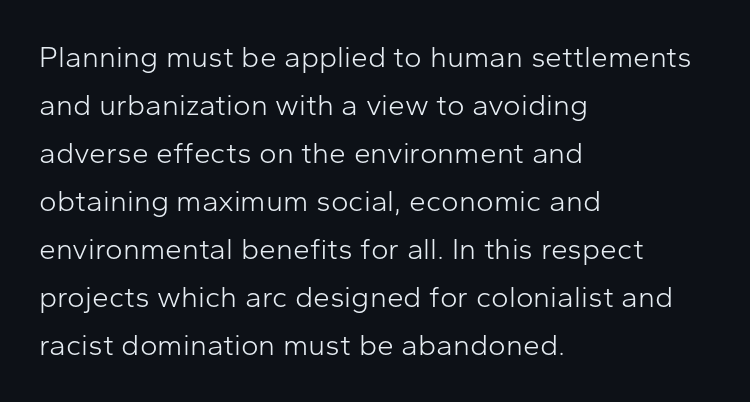
Q: Is the text bold? A: No.
Q: Is the text italic (slanted)? A: No, it is upright.
Q: Is the typeface a serif or a sans-serif typeface? A: Sans-serif.
Q: Is the text underlined? A: No.
Q: How is the paragraph aligned? A: Left-aligned.
Q: Is the spacing between letters normal or unusually wide? A: Normal.
Q: Is the spacing between lines tight, normal or loose? A: Normal.
Q: Width (condensed, normal, or wide)? A: Normal.
Q: Stroke contrast? A: Low.
Q: x-height? A: Medium.
Q: Monospaced? A: No.
